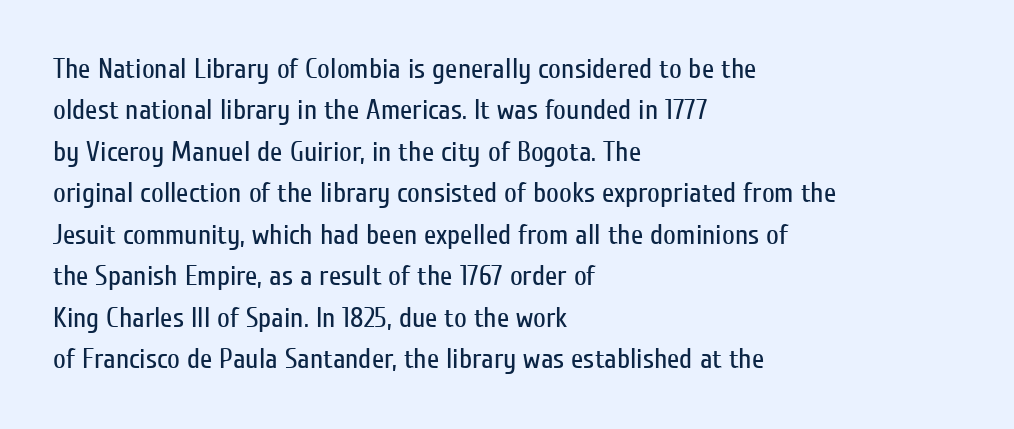
{"serif": "no", "italic": "no", "bold": "no", "weight": "regular", "width": "condensed", "stroke_contrast": "low", "x_height": "medium", "monospaced": "no", "underline": "no", "align": "left", "line_spacing": "normal", "line_spacing_ratio": 1.48, "letter_spacing": "normal", "letter_spacing_em": 0.0, "glyph_px": 28}
